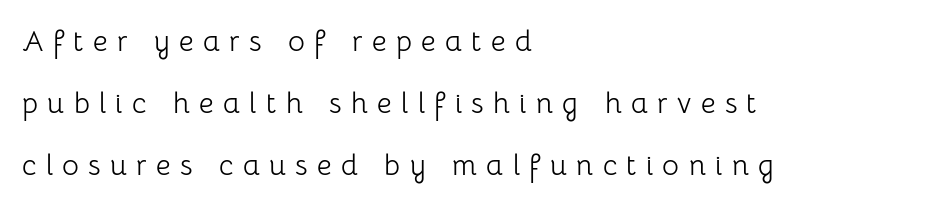
{"serif": "no", "italic": "no", "bold": "no", "weight": "light", "width": "normal", "stroke_contrast": "low", "x_height": "medium", "monospaced": "no", "underline": "no", "align": "left", "line_spacing": "loose", "line_spacing_ratio": 2.14, "letter_spacing": "wide", "letter_spacing_em": 0.32, "glyph_px": 29}
